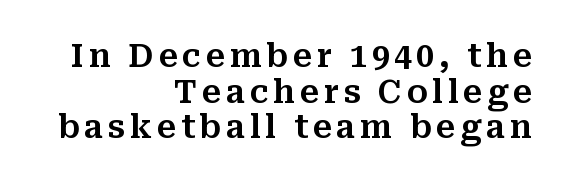
The image shows 32 px serif type, upright; set right-aligned, tight line spacing (1.11x), not underlined; medium stroke contrast and a medium x-height.
